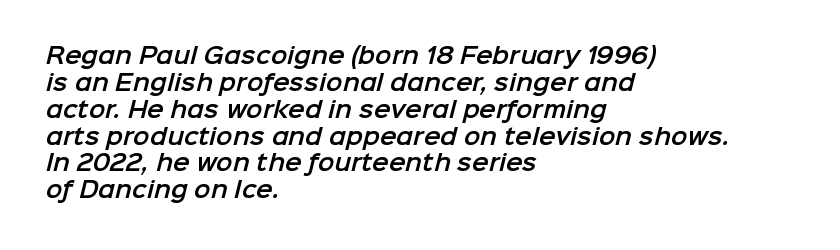
Underlining? Definitely not there. Does the copy run flush right? No — it runs flush left. Spacing between characters is what you'd get straight out of the box.
